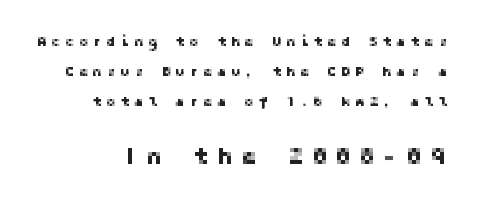
Line spacing here is loose. Check under the words: just untouched page. The later block is typeset at a bigger size than the earlier block. Loose tracking; the words dissolve into strings of separated letters. A typesetter would mark this as roman, not italic.
